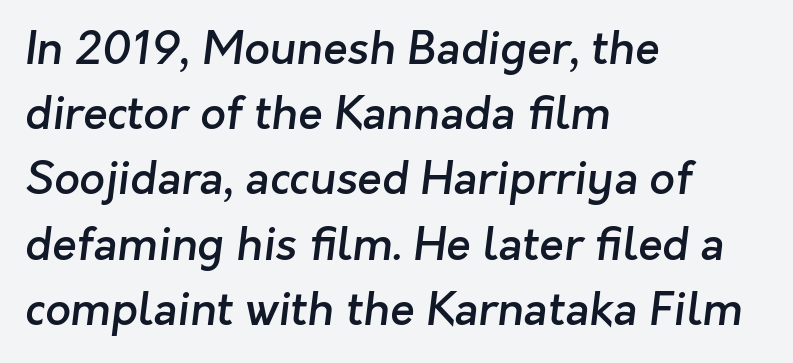
The typesetting leans somewhat heavy: a semibold. This rendering leaves character spacing at its baseline value. The space beneath each line is pristine and unruled. Notice how the passage keeps a crisp vertical edge on the left only.
